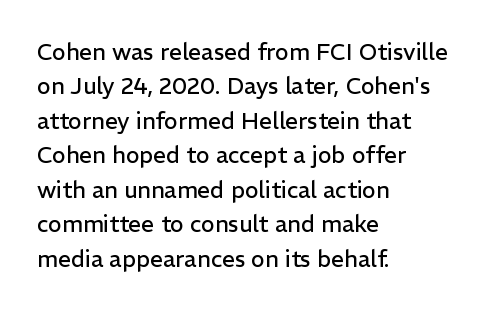
The image shows 23 px text type, upright; set left-aligned, normal line spacing (1.5x), normal letter spacing, not underlined.
